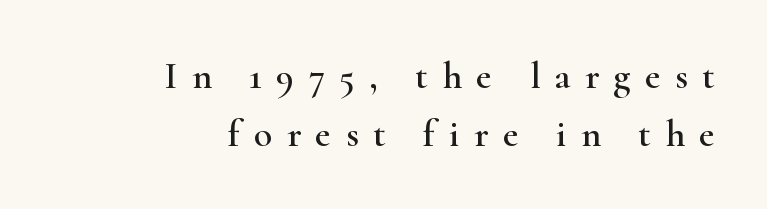
The image shows 38 px wide serif type, upright; set right-aligned, normal line spacing (1.52x), unusually wide letter spacing (+0.38 em), not underlined; high stroke contrast and a small x-height.
